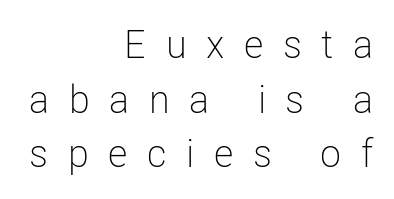
Notice how the passage keeps a crisp vertical edge on the right only. Tracking value appears strongly positive — letters spread wide. Varying glyph widths throughout — classic text-font behaviour. Every character sits straight up, as roman type does. Each new line begins a customary step beneath the previous one.
